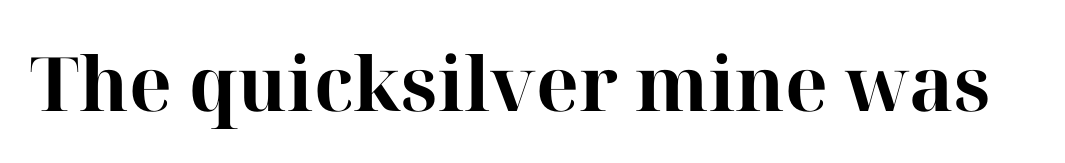
The image shows 75 px bold serif type, upright; set normal letter spacing, not underlined; high stroke contrast and a medium x-height.
